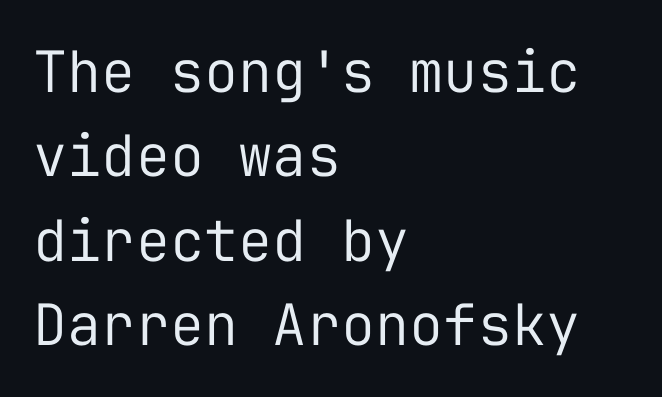
Is this a fixed-width face? Yes — each glyph sits in an identical cell. Horizontally, the lines are justified to the leading edge only. The font family rendered here belongs to the sans-serif group. No italicization has been applied; the sample stays upright. Glance below the letters and you will spot only blank space.
